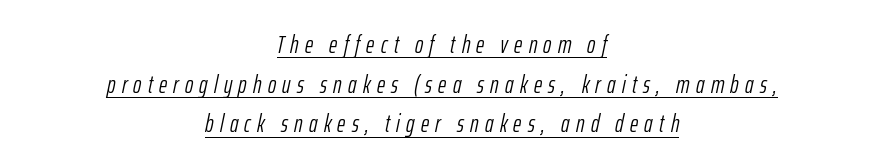
The image shows 25 px text type, italic (leaning right); set centered, normal line spacing (1.59x), unusually wide letter spacing (+0.25 em), underlined.
